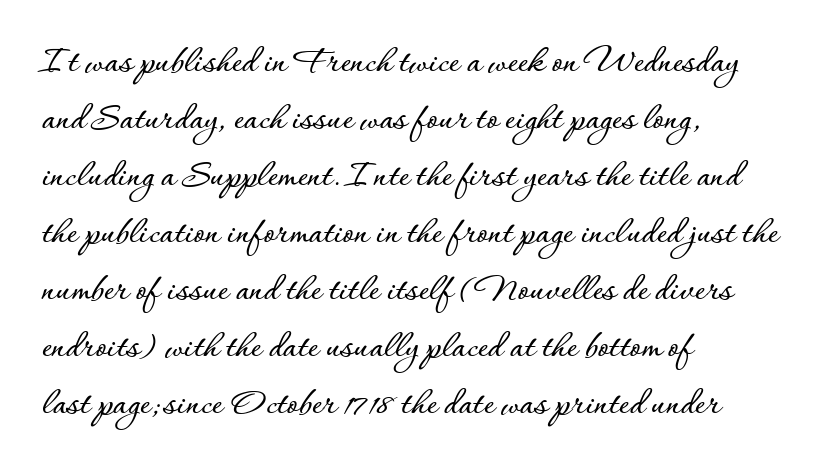
Each new line begins a customary step beneath the previous one. The passage shown has conventional tracking throughout. The strip under each line holds only bare page. The rendering uses natural spacing where letterforms have individual widths. The passage is arranged the way most books set body copy — flush left.
